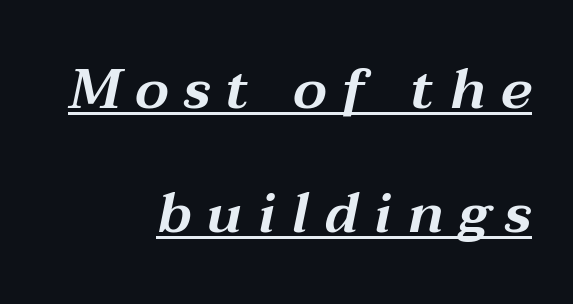
The image shows 56 px wide type, italic (leaning right); set right-aligned, loose line spacing (2.21x), unusually wide letter spacing (+0.27 em), underlined; medium stroke contrast and a medium x-height.
